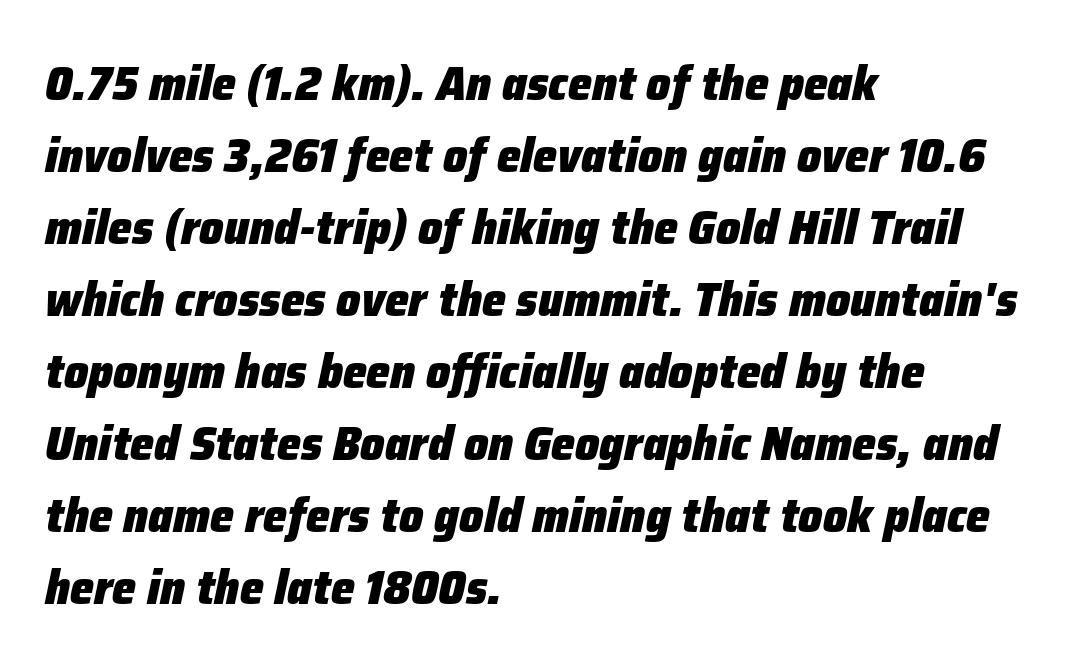
The image shows 48 px heavy type, italic (leaning right); set left-aligned, normal line spacing (1.5x), normal letter spacing, not underlined; low stroke contrast and a medium x-height.
